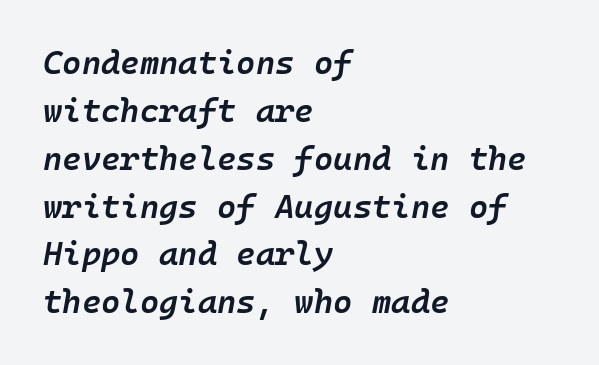
Q: Is the text bold? A: Semi-bold.
Q: Is the text italic (slanted)? A: Yes, it leans right by about 10 degrees.
Q: Is the text underlined? A: No.
Q: How is the paragraph aligned? A: Left-aligned.
Q: Is the spacing between letters normal or unusually wide? A: Normal.
Q: Is the spacing between lines tight, normal or loose? A: Normal.
Q: Width (condensed, normal, or wide)? A: Normal.
Q: Stroke contrast? A: Low.
Q: x-height? A: Medium.
